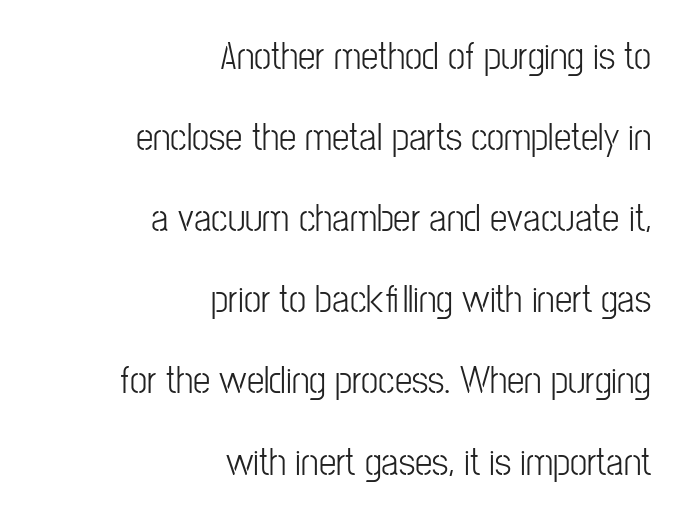
Q: Is the text bold? A: No.
Q: Is the text italic (slanted)? A: No, it is upright.
Q: Is the typeface a serif or a sans-serif typeface? A: Sans-serif.
Q: Is the text underlined? A: No.
Q: How is the paragraph aligned? A: Right-aligned.
Q: Is the spacing between letters normal or unusually wide? A: Normal.
Q: Is the spacing between lines tight, normal or loose? A: Loose.
Q: Width (condensed, normal, or wide)? A: Condensed.
Q: Stroke contrast? A: Low.
Q: x-height? A: Medium.
Q: Monospaced? A: No.
